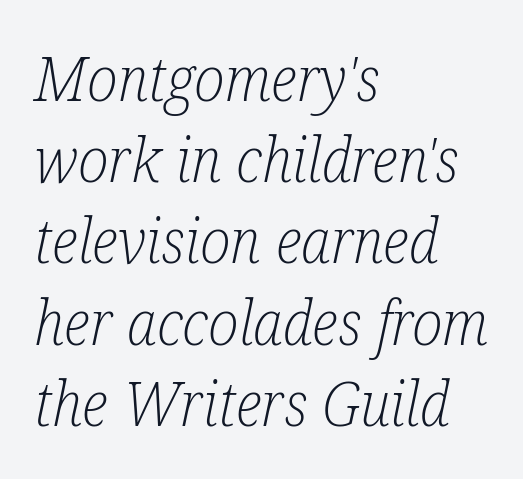
The image shows 62 px light, condensed serif type, italic (leaning right); set left-aligned, normal line spacing (1.31x), normal letter spacing, not underlined; low stroke contrast and a medium x-height.
